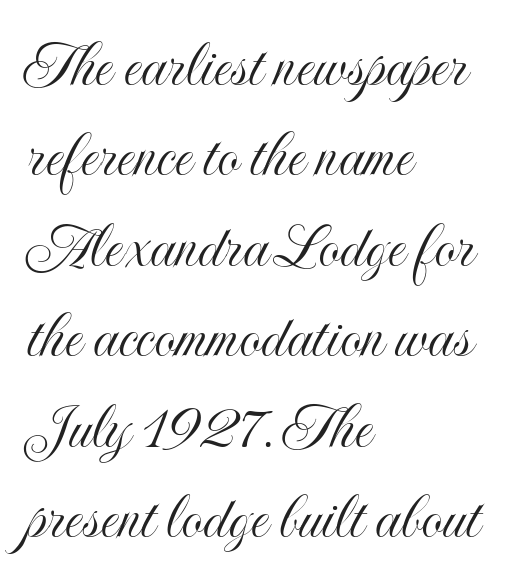
Q: Is the text italic (slanted)? A: Yes.
Q: Is the text underlined? A: No.
Q: How is the paragraph aligned? A: Left-aligned.
Q: Is the spacing between letters normal or unusually wide? A: Normal.
Q: Is the spacing between lines tight, normal or loose? A: Normal.
Q: Width (condensed, normal, or wide)? A: Condensed.
Q: x-height? A: Small.
Q: Monospaced? A: No.
